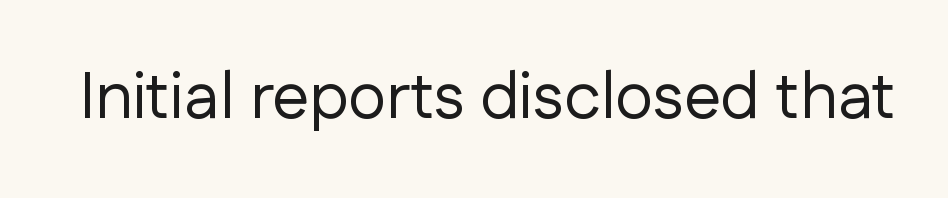
Stroke terminals: plain, sans-serif. Does the lettering tilt? It doesn't — this is upright. What stands out about the letter spacing? Nothing — it is the standard amount. The specimen omits any rule beneath the text block's lines.
